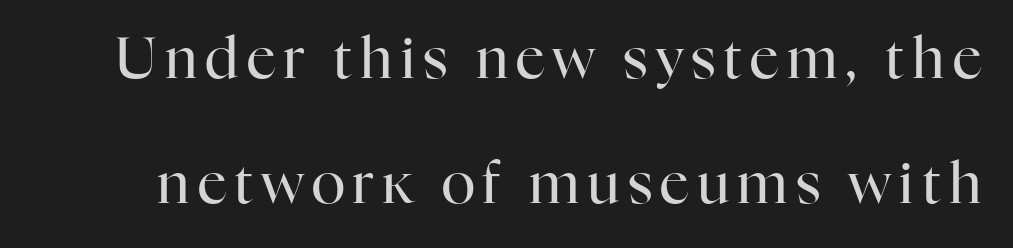
{"serif": "yes", "italic": "no", "bold": "no", "weight": "regular", "width": "normal", "stroke_contrast": "high", "x_height": "medium", "monospaced": "no", "underline": "no", "line_spacing": "loose", "line_spacing_ratio": 2.2, "glyph_px": 57}
